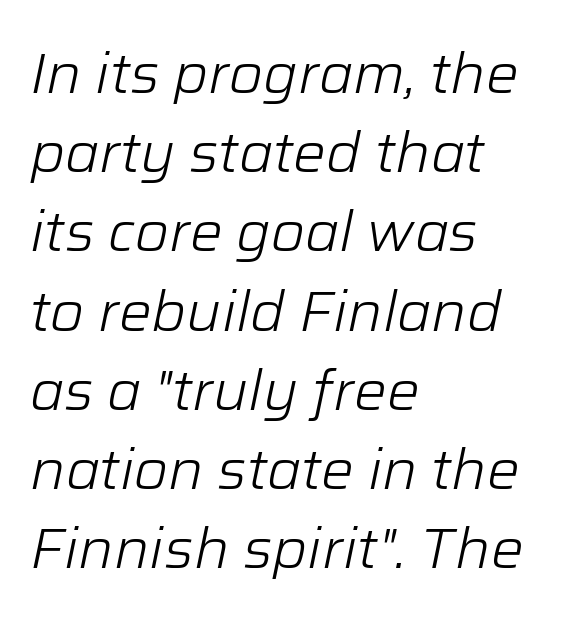
Has an underline been added? It has not. Weight: regular or lighter. You could not count columns in this text — the font is proportionally spaced. The paragraph shown leans on its left margin. The rendering applies a slant to the glyphs.
